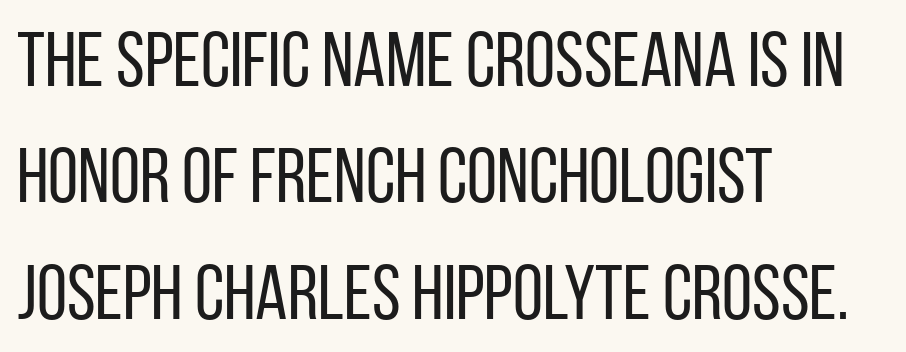
The image shows 77 px regular-weight, condensed sans-serif type, upright; set left-aligned, normal line spacing (1.51x), normal letter spacing, not underlined; low stroke contrast and a large x-height.
